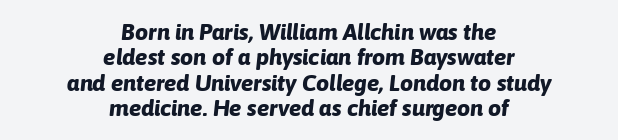
{"italic": "yes", "lean": "right", "slant_degrees": 6, "bold": "yes", "underline": "no", "align": "center", "line_spacing": "tight", "line_spacing_ratio": 1.1, "letter_spacing": "normal", "letter_spacing_em": 0.0, "glyph_px": 23}
